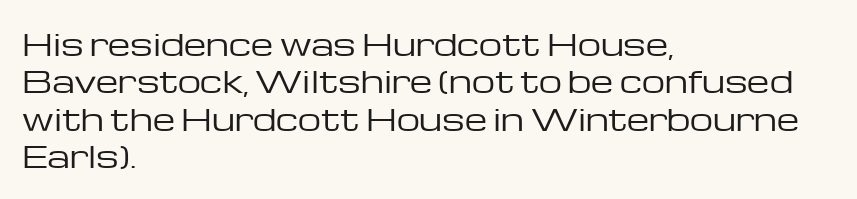
Q: Is the text bold? A: No.
Q: Is the text italic (slanted)? A: No, it is upright.
Q: Is the typeface a serif or a sans-serif typeface? A: Sans-serif.
Q: Is the text underlined? A: No.
Q: How is the paragraph aligned? A: Left-aligned.
Q: Is the spacing between letters normal or unusually wide? A: Normal.
Q: Is the spacing between lines tight, normal or loose? A: Normal.
Q: Width (condensed, normal, or wide)? A: Wide.
Q: Stroke contrast? A: Low.
Q: x-height? A: Medium.
Q: Monospaced? A: No.
